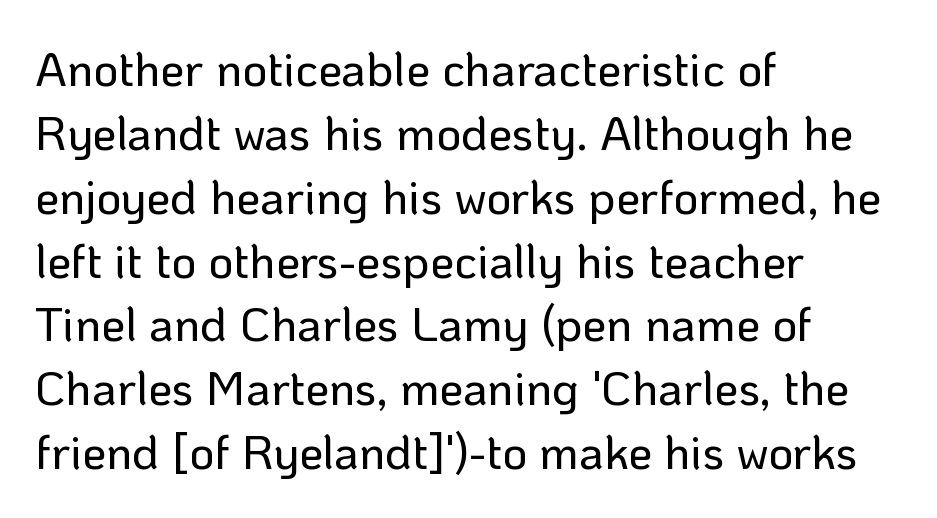
Rows of type keep a routine distance in the vertical direction. Tracking here is standard; glyphs follow each other at the usual distance. The specimen omits any rule beneath the text block's lines. These lines are rendered in a variable-pitch font.
